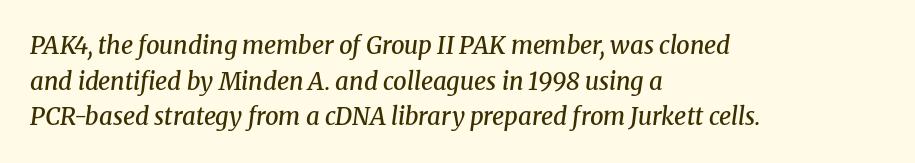
Q: Is the text bold? A: Semi-bold.
Q: Is the text italic (slanted)? A: Yes, it leans right by about 8 degrees.
Q: Is the text underlined? A: No.
Q: How is the paragraph aligned? A: Left-aligned.
Q: Is the spacing between letters normal or unusually wide? A: Normal.
Q: Is the spacing between lines tight, normal or loose? A: Normal.
